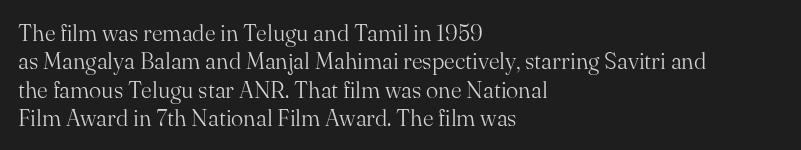
Nobody touched the tracking dial on this one. Visually the block forms a straight wall on the left and a jagged coastline on the right. Posture: upright roman. Beneath every word, the page is bare.
